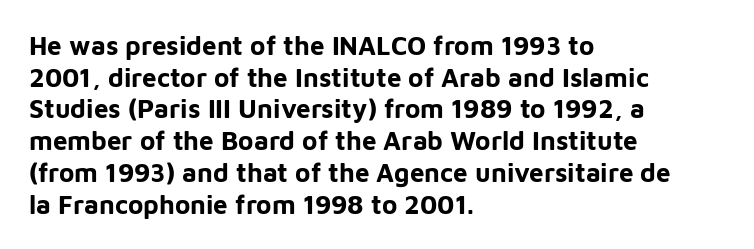
Q: Is the text bold? A: Yes.
Q: Is the text italic (slanted)? A: No, it is upright.
Q: Is the text underlined? A: No.
Q: How is the paragraph aligned? A: Left-aligned.
Q: Is the spacing between letters normal or unusually wide? A: Normal.
